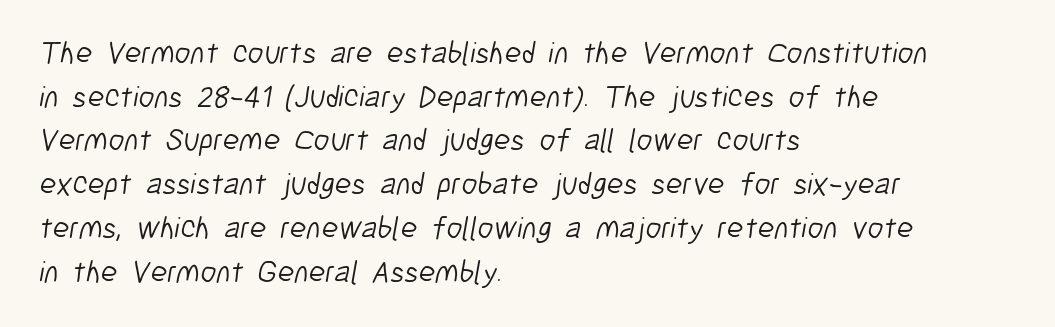
{"serif": "no", "bold": "no", "weight": "light", "width": "condensed", "stroke_contrast": "low", "x_height": "medium", "monospaced": "no", "underline": "no", "align": "left", "line_spacing": "normal", "line_spacing_ratio": 1.41, "letter_spacing": "normal", "letter_spacing_em": 0.0, "glyph_px": 31}
